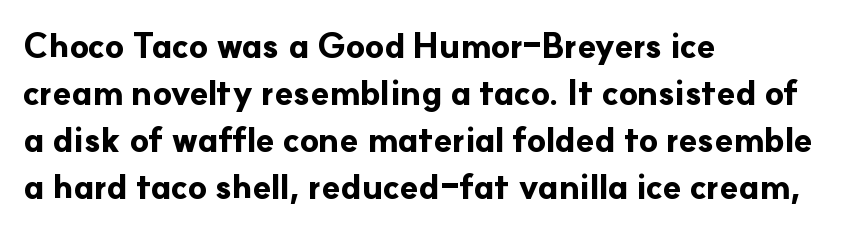
{"serif": "no", "italic": "no", "bold": "yes", "weight": "bold", "width": "normal", "stroke_contrast": "low", "x_height": "small", "monospaced": "no", "underline": "no", "align": "left", "line_spacing": "normal", "line_spacing_ratio": 1.38, "letter_spacing": "normal", "letter_spacing_em": 0.0, "glyph_px": 34}
